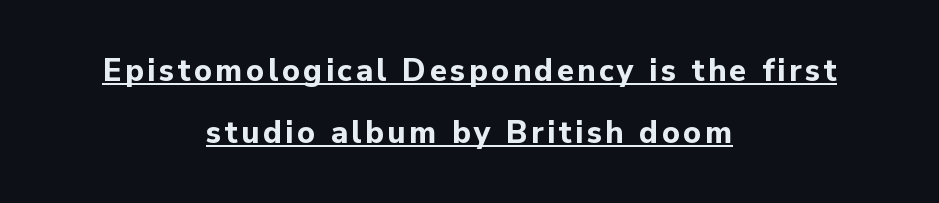
Q: Is the text bold? A: Yes.
Q: Is the text italic (slanted)? A: No, it is upright.
Q: Is the typeface a serif or a sans-serif typeface? A: Sans-serif.
Q: Is the text underlined? A: Yes.
Q: How is the paragraph aligned? A: Centered.
Q: Is the spacing between lines tight, normal or loose? A: Loose.
Q: Width (condensed, normal, or wide)? A: Normal.
Q: Stroke contrast? A: Low.
Q: x-height? A: Medium.
Q: Monospaced? A: No.
